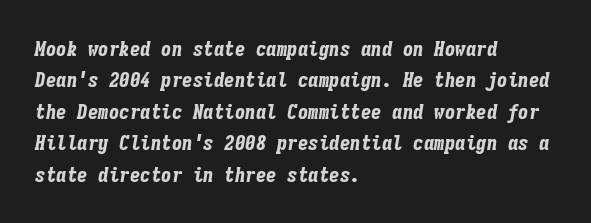
{"italic": "yes", "lean": "right", "slant_degrees": 9, "bold": "yes", "underline": "no", "align": "left", "line_spacing": "normal", "line_spacing_ratio": 1.5, "letter_spacing": "normal", "letter_spacing_em": 0.0, "glyph_px": 21}
